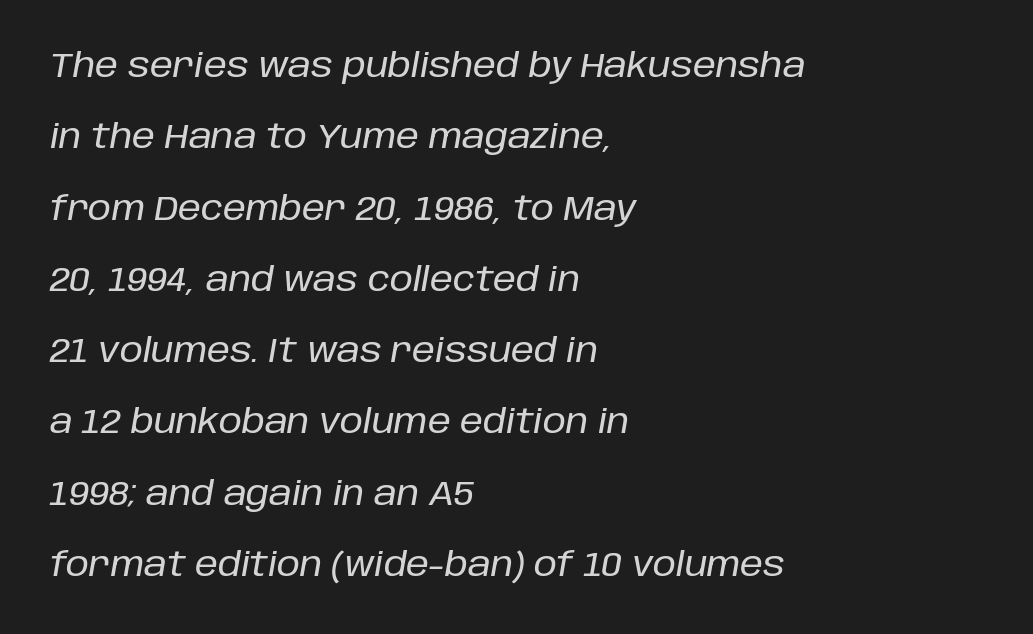
{"italic": "yes", "lean": "right", "slant_degrees": 10, "width": "normal", "stroke_contrast": "low", "x_height": "large", "monospaced": "no", "underline": "no", "align": "left", "line_spacing": "loose", "line_spacing_ratio": 2.16, "letter_spacing": "normal", "letter_spacing_em": 0.0, "glyph_px": 33}
